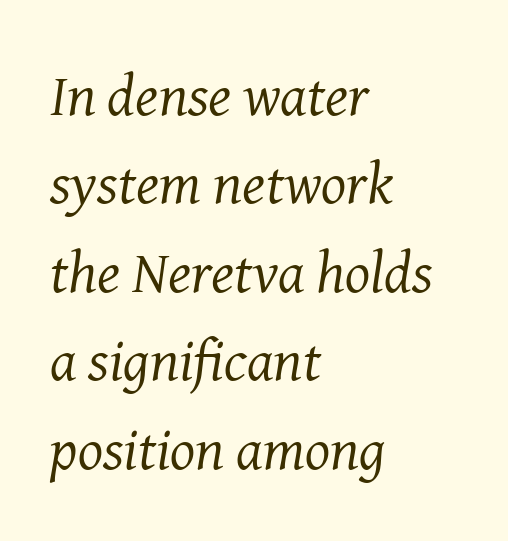
{"serif": "yes", "italic": "yes", "lean": "right", "slant_degrees": 8, "bold": "no", "weight": "regular", "width": "normal", "stroke_contrast": "medium", "x_height": "medium", "monospaced": "no", "underline": "no", "align": "left", "line_spacing": "normal", "line_spacing_ratio": 1.5, "letter_spacing": "normal", "letter_spacing_em": 0.0, "glyph_px": 59}
